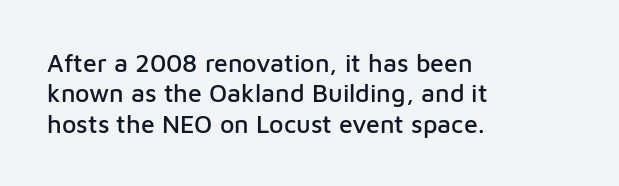
{"italic": "no", "underline": "no", "align": "left", "line_spacing_ratio": 1.22, "letter_spacing": "normal", "letter_spacing_em": 0.0, "glyph_px": 25}
